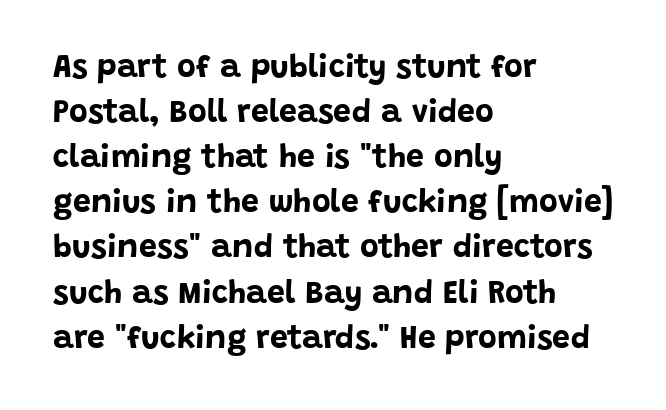
Q: Is the text bold? A: Yes.
Q: Is the text italic (slanted)? A: No, it is upright.
Q: Is the typeface a serif or a sans-serif typeface? A: Sans-serif.
Q: Is the text underlined? A: No.
Q: How is the paragraph aligned? A: Left-aligned.
Q: Is the spacing between letters normal or unusually wide? A: Normal.
Q: Is the spacing between lines tight, normal or loose? A: Normal.
Q: Width (condensed, normal, or wide)? A: Normal.
Q: Stroke contrast? A: Low.
Q: x-height? A: Large.
Q: Monospaced? A: No.
